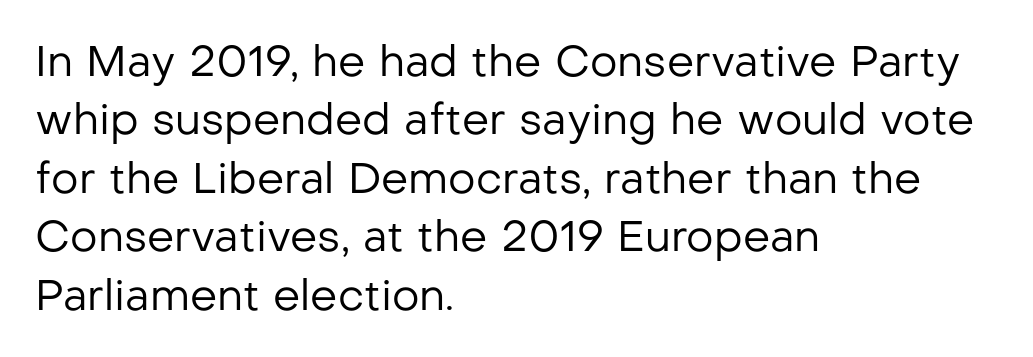
Vertical spacing — default. Letters rest on an invisible, unmarked baseline. Weight: regular or lighter. A typesetter would mark this as roman, not italic. Short note: letters normally spaced. Horizontally, the lines are justified to the leading edge only.
